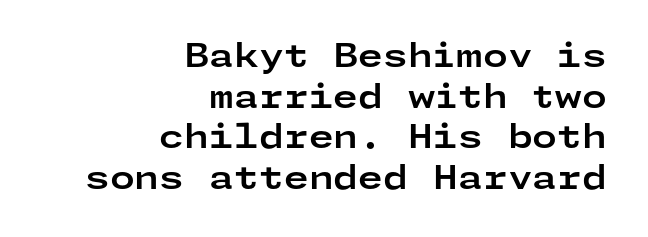
The line-height multiplier appears to be the usual default. Descender tails drop into unmarked territory. Each glyph is drawn with heavy, bold strokes. Is the block centered? No — it sits flush against the right margin.
